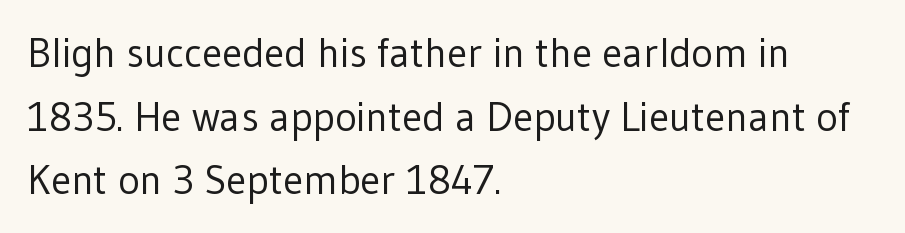
{"serif": "no", "italic": "no", "bold": "no", "weight": "regular", "width": "normal", "stroke_contrast": "low", "x_height": "medium", "monospaced": "no", "underline": "no", "align": "left", "line_spacing": "normal", "line_spacing_ratio": 1.55, "letter_spacing": "normal", "letter_spacing_em": 0.0, "glyph_px": 41}
